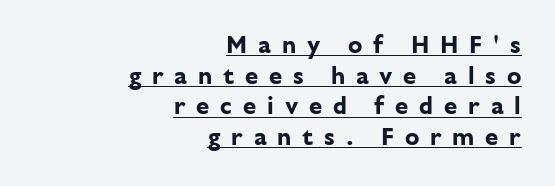
{"italic": "no", "bold": "yes", "underline": "yes", "align": "right", "line_spacing": "normal", "line_spacing_ratio": 1.28, "letter_spacing": "wide", "letter_spacing_em": 0.45, "glyph_px": 24}
